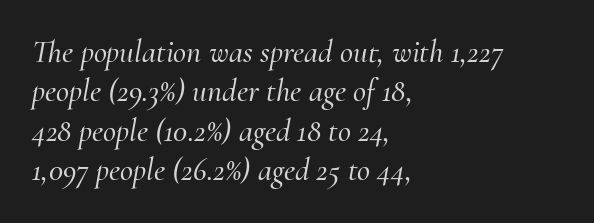
{"serif": "yes", "italic": "yes", "lean": "right", "slant_degrees": 10, "width": "normal", "stroke_contrast": "medium", "x_height": "small", "monospaced": "no", "underline": "no", "align": "left", "line_spacing_ratio": 1.23, "letter_spacing": "normal", "letter_spacing_em": 0.0, "glyph_px": 32}
